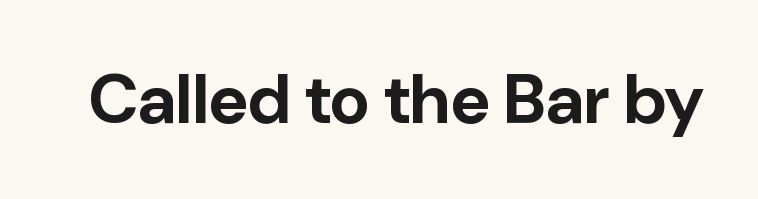
The image shows 69 px bold sans-serif type, upright; set normal letter spacing, not underlined; low stroke contrast and a medium x-height.
